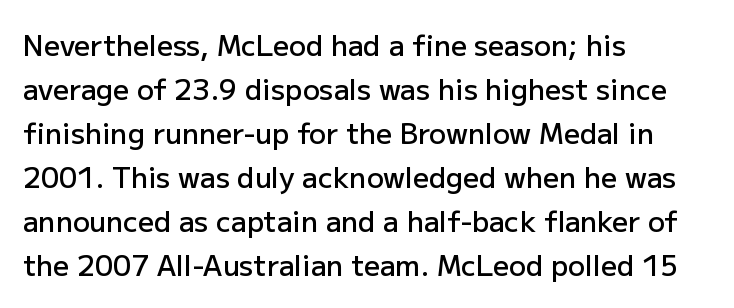
{"serif": "no", "italic": "no", "bold": "semi", "weight": "semibold", "width": "normal", "stroke_contrast": "low", "x_height": "medium", "monospaced": "no", "underline": "no", "align": "left", "line_spacing": "normal", "line_spacing_ratio": 1.57, "letter_spacing": "normal", "letter_spacing_em": 0.0, "glyph_px": 28}
